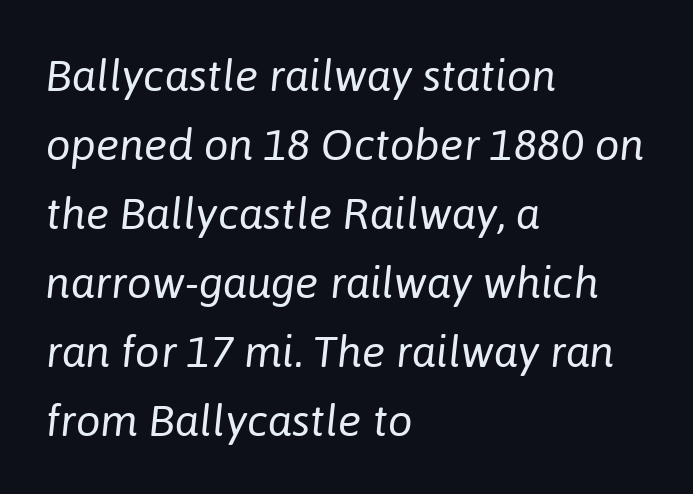
{"italic": "yes", "lean": "right", "slant_degrees": 6, "bold": "no", "weight": "regular", "width": "normal", "stroke_contrast": "low", "x_height": "medium", "monospaced": "no", "underline": "no", "align": "left", "line_spacing": "normal", "line_spacing_ratio": 1.57, "letter_spacing": "normal", "letter_spacing_em": 0.0, "glyph_px": 44}
